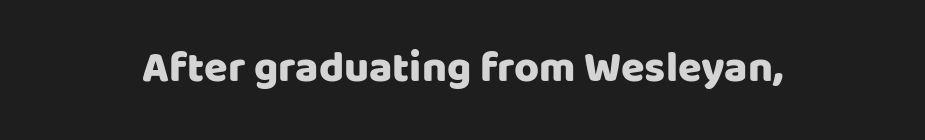
The image shows 43 px sans-serif type, upright; set normal letter spacing, not underlined; low stroke contrast and a large x-height.
